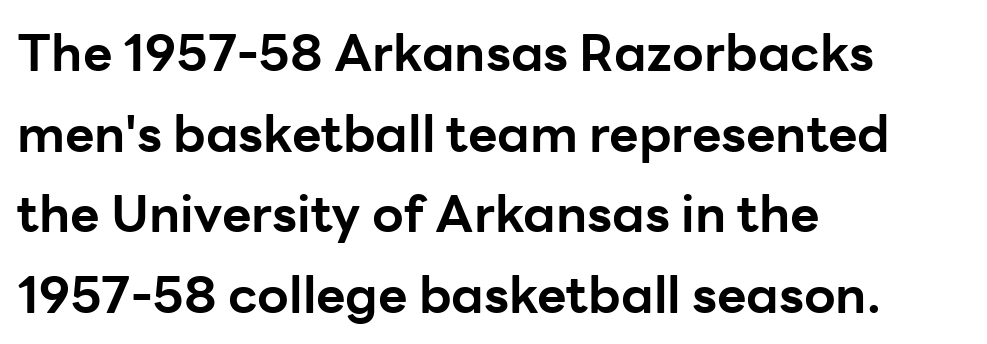
The image shows 51 px bold sans-serif type, upright; set left-aligned, normal line spacing (1.58x), normal letter spacing, not underlined; low stroke contrast and a medium x-height.
